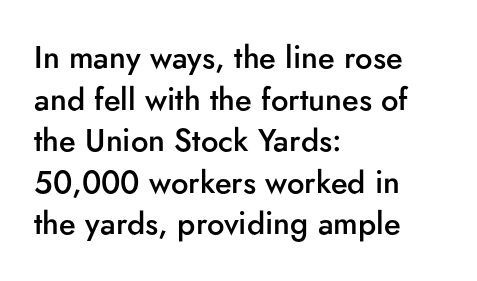
Each row of text sits above clean, open space. The passage is arranged the way most books set body copy — flush left. Look at the stroke-to-counter ratio: somewhat heavy, a semibold. Every stem runs plumb, perpendicular to the baseline.
